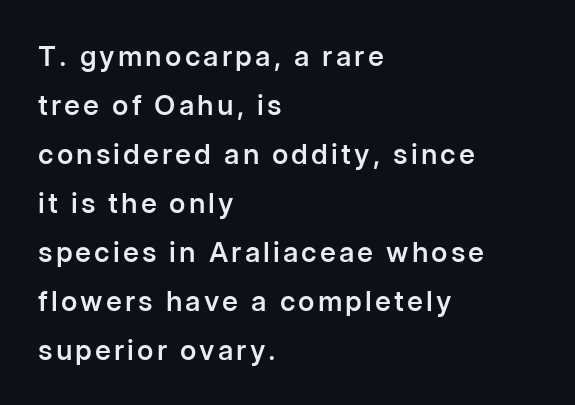
{"serif": "no", "italic": "no", "bold": "semi", "weight": "semibold", "width": "normal", "stroke_contrast": "low", "x_height": "medium", "monospaced": "no", "underline": "no", "align": "left", "line_spacing_ratio": 1.75, "glyph_px": 28}
